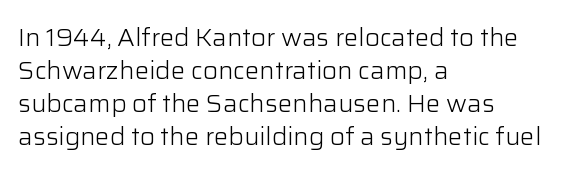
These lines stack with their left ends in a neat column. Letters rest on an invisible, unmarked baseline. The lines sit at an ordinary, default distance from one another. The type sits square on the baseline with zero lean. No letter is thick-stroked: the sample isn't bold. Default kerning and tracking; the words read as compact shapes.
